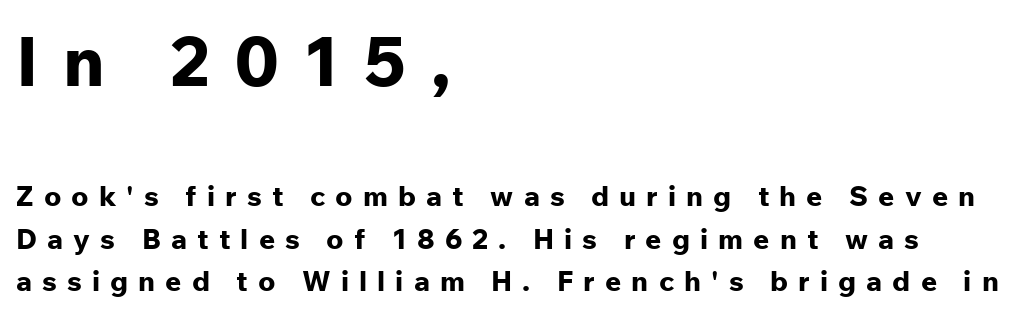
The image shows 69 px bold sans-serif type, upright; set left-aligned, normal line spacing (1.53x), unusually wide letter spacing (+0.36 em), not underlined; the first (top) block is 2.46x larger; low stroke contrast and a medium x-height.
